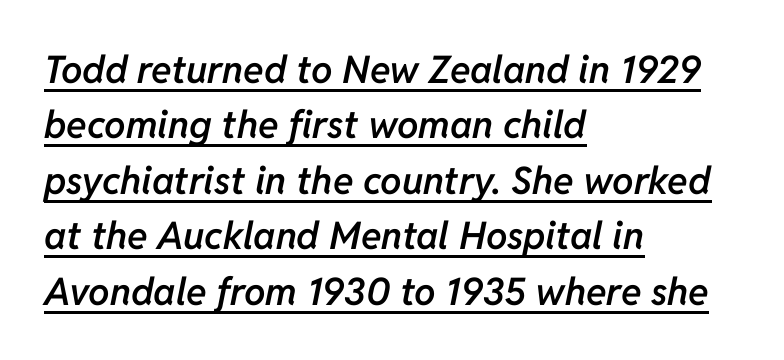
Q: Is the text bold? A: Semi-bold.
Q: Is the text italic (slanted)? A: Yes, it leans right by about 11 degrees.
Q: Is the text underlined? A: Yes.
Q: How is the paragraph aligned? A: Left-aligned.
Q: Is the spacing between letters normal or unusually wide? A: Normal.
Q: Is the spacing between lines tight, normal or loose? A: Normal.
Q: Width (condensed, normal, or wide)? A: Normal.
Q: Stroke contrast? A: Low.
Q: x-height? A: Medium.
Q: Monospaced? A: No.
